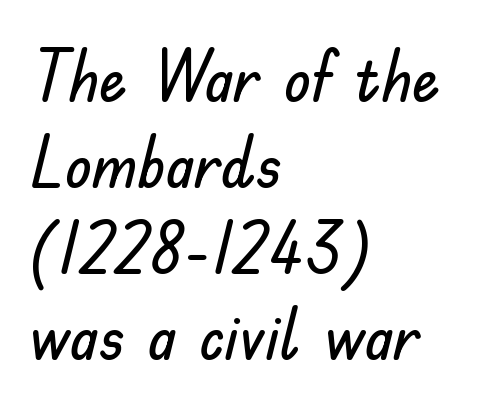
Q: Is the text italic (slanted)? A: Yes.
Q: Is the typeface a serif or a sans-serif typeface? A: Sans-serif.
Q: Is the text underlined? A: No.
Q: How is the paragraph aligned? A: Left-aligned.
Q: Is the spacing between letters normal or unusually wide? A: Normal.
Q: Width (condensed, normal, or wide)? A: Normal.
Q: Stroke contrast? A: Low.
Q: x-height? A: Small.
Q: Monospaced? A: No.
